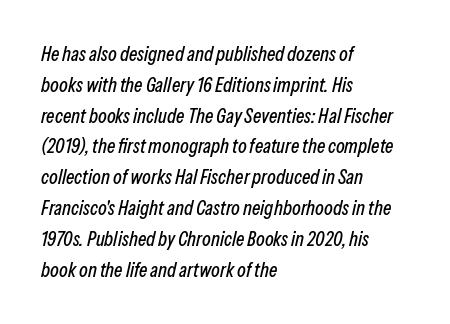
{"italic": "yes", "lean": "right", "slant_degrees": 13, "underline": "no", "align": "left", "line_spacing": "normal", "line_spacing_ratio": 1.54, "letter_spacing": "normal", "letter_spacing_em": 0.0, "glyph_px": 20}
